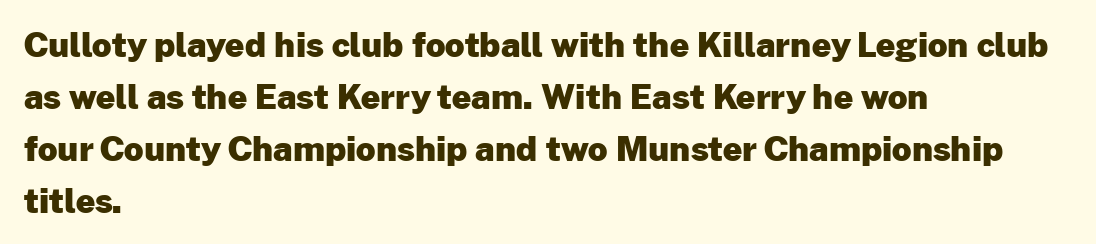
Stroke thickness is high; the sample reads as a true bold. Spacing verdict: proportional, widths tailored to each character. The strip under each line holds only bare page. The type is set solid horizontally, with unmodified tracking.
